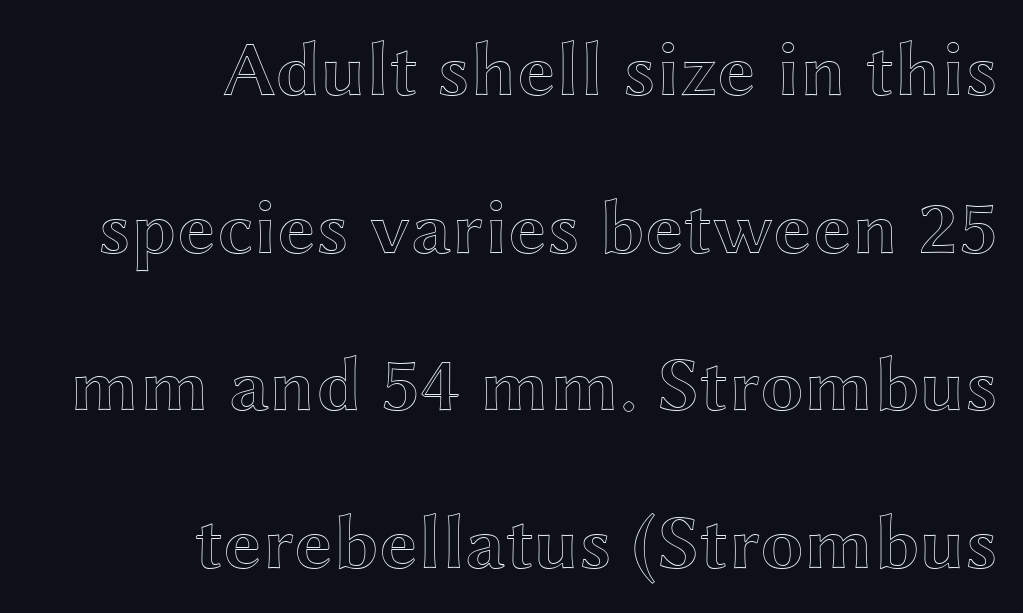
Q: Is the text italic (slanted)? A: No, it is upright.
Q: Is the text underlined? A: No.
Q: How is the paragraph aligned? A: Right-aligned.
Q: Is the spacing between letters normal or unusually wide? A: Normal.
Q: Is the spacing between lines tight, normal or loose? A: Loose.
Q: Width (condensed, normal, or wide)? A: Wide.
Q: x-height? A: Medium.
Q: Monospaced? A: No.
